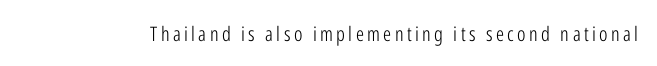
The image shows 20 px text type, upright; set not underlined.
